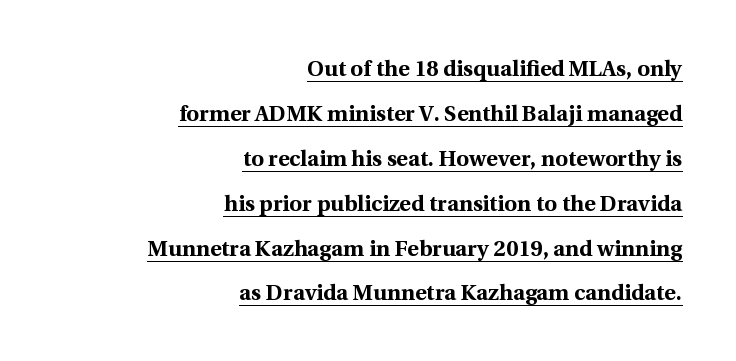
Q: Is the text bold? A: Yes.
Q: Is the text italic (slanted)? A: No, it is upright.
Q: Is the text underlined? A: Yes.
Q: How is the paragraph aligned? A: Right-aligned.
Q: Is the spacing between letters normal or unusually wide? A: Normal.
Q: Is the spacing between lines tight, normal or loose? A: Loose.
